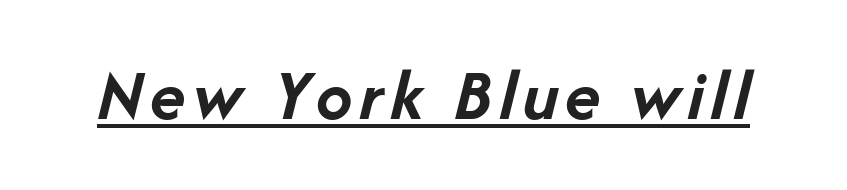
The image shows 73 px semibold type, italic (leaning right); set underlined; low stroke contrast and a medium x-height.
